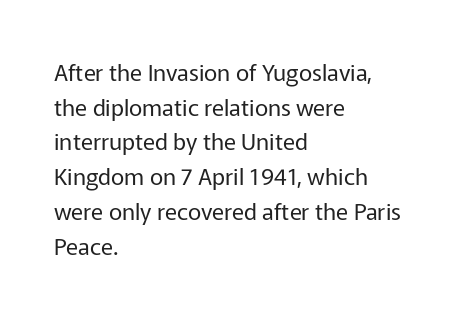
{"italic": "no", "bold": "no", "underline": "no", "align": "left", "line_spacing": "normal", "line_spacing_ratio": 1.51, "letter_spacing": "normal", "letter_spacing_em": 0.0, "glyph_px": 23}
